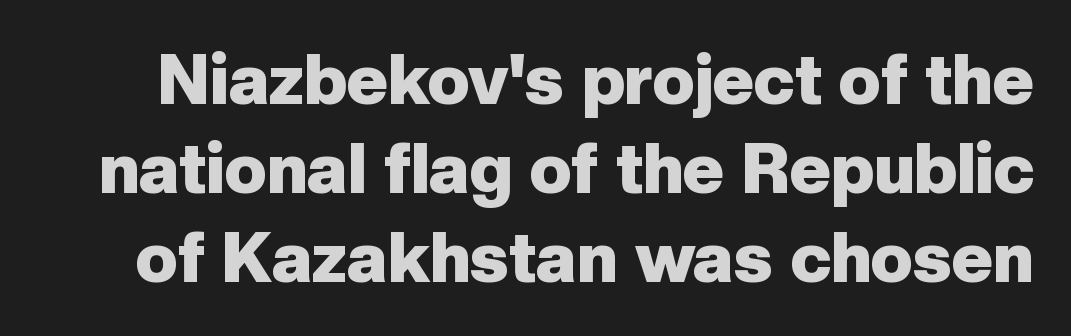
The letters advance in unequal steps, a hallmark of proportional type. Stroke terminals: plain, sans-serif. This rendering leaves character spacing at its baseline value. Check under the words: just untouched page.
